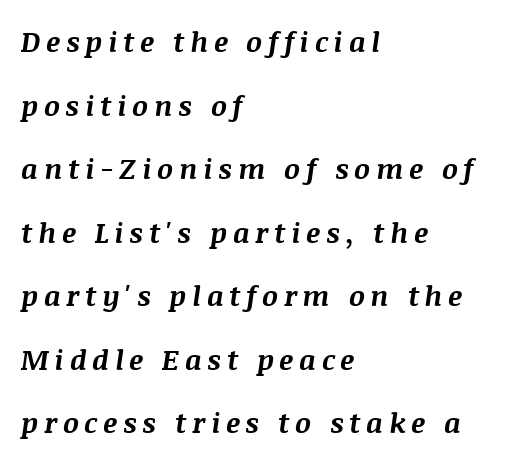
The image shows 28 px bold type, italic (leaning right); set left-aligned, loose line spacing (2.27x), unusually wide letter spacing (+0.2 em), not underlined; medium stroke contrast and a large x-height.
